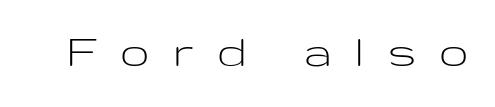
Q: Is the text bold? A: No.
Q: Is the text italic (slanted)? A: No, it is upright.
Q: Is the typeface a serif or a sans-serif typeface? A: Sans-serif.
Q: Is the text underlined? A: No.
Q: Is the spacing between letters normal or unusually wide? A: Unusually wide.
Q: Width (condensed, normal, or wide)? A: Wide.
Q: Stroke contrast? A: Low.
Q: x-height? A: Medium.
Q: Monospaced? A: No.
